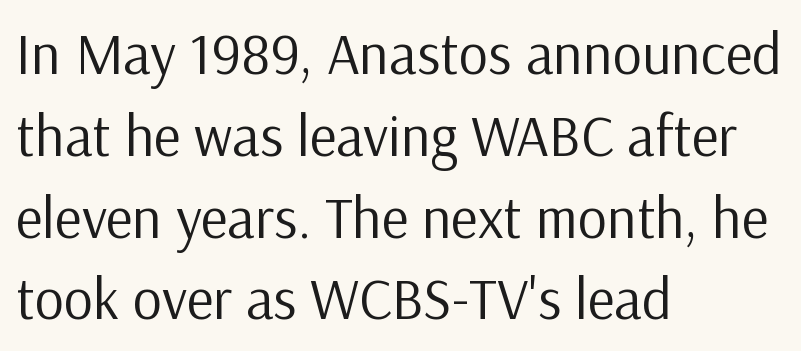
Q: Is the text bold? A: No.
Q: Is the text italic (slanted)? A: No, it is upright.
Q: Is the typeface a serif or a sans-serif typeface? A: Sans-serif.
Q: Is the text underlined? A: No.
Q: How is the paragraph aligned? A: Left-aligned.
Q: Is the spacing between letters normal or unusually wide? A: Normal.
Q: Is the spacing between lines tight, normal or loose? A: Normal.
Q: Width (condensed, normal, or wide)? A: Normal.
Q: Stroke contrast? A: Low.
Q: x-height? A: Medium.
Q: Monospaced? A: No.
